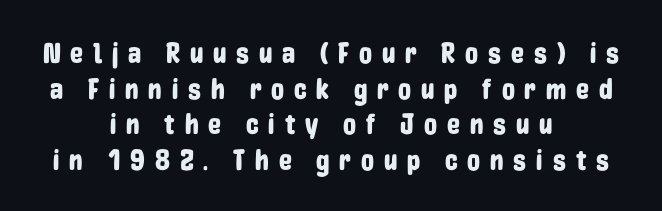
The image shows 29 px condensed sans-serif type, upright; set centered, line spacing 1.23x, unusually wide letter spacing (+0.34 em), not underlined; low stroke contrast and a medium x-height.
